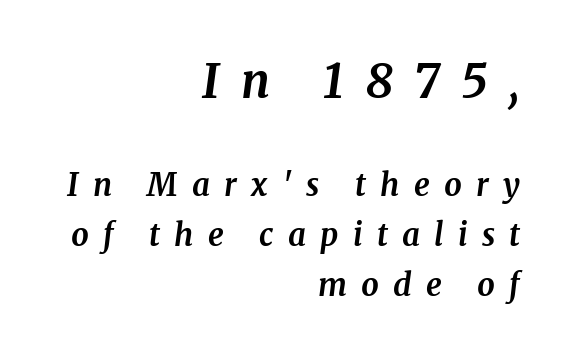
The image shows 47 px bold serif type, italic (leaning right); set right-aligned, normal line spacing (1.62x), unusually wide letter spacing (+0.46 em), not underlined; the first (top) block is 1.52x larger; medium stroke contrast and a medium x-height.
